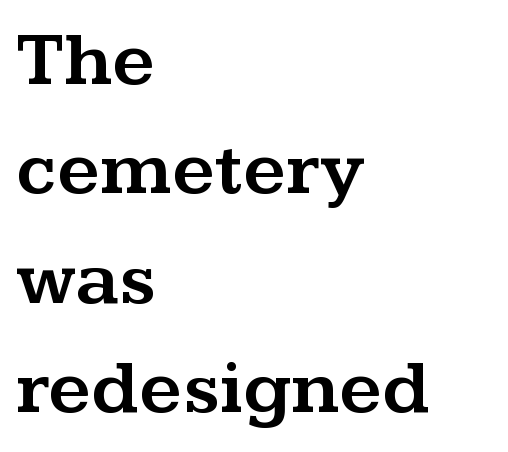
Q: Is the text italic (slanted)? A: No, it is upright.
Q: Is the typeface a serif or a sans-serif typeface? A: Serif.
Q: Is the text underlined? A: No.
Q: How is the paragraph aligned? A: Left-aligned.
Q: Is the spacing between letters normal or unusually wide? A: Normal.
Q: Is the spacing between lines tight, normal or loose? A: Normal.
Q: Width (condensed, normal, or wide)? A: Wide.
Q: Stroke contrast? A: Medium.
Q: x-height? A: Medium.
Q: Monospaced? A: No.
